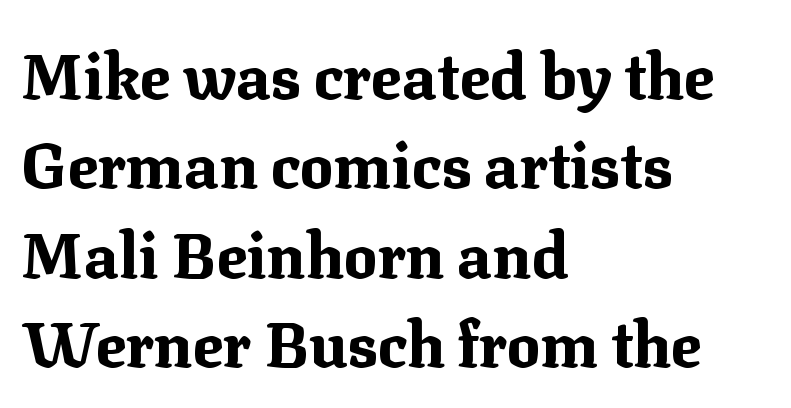
The image shows 63 px bold serif type, upright; set left-aligned, normal line spacing (1.42x), normal letter spacing, not underlined; medium stroke contrast and a medium x-height.
